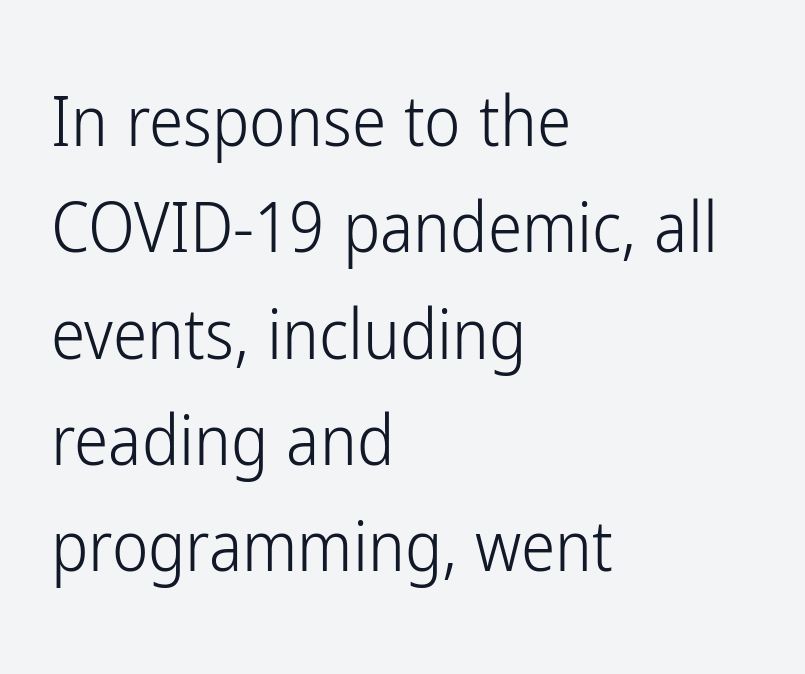
Regarding leading, the lines here are spaced in the standard way. Every row of glyphs begins at an identical x-position on the left. Unbolded letterforms with no extra heft. Typographically, this falls in the sans-serif category. Proportional: the letters do not fall into vertical columns. Nobody touched the tracking dial on this one.
